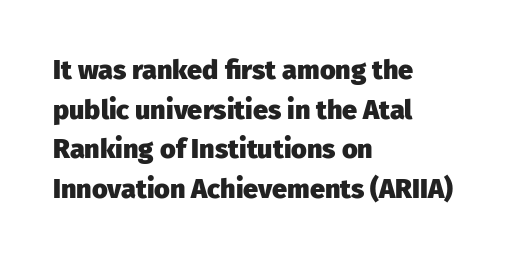
The image shows 27 px bold type, upright; set left-aligned, normal line spacing (1.47x), normal letter spacing, not underlined.
